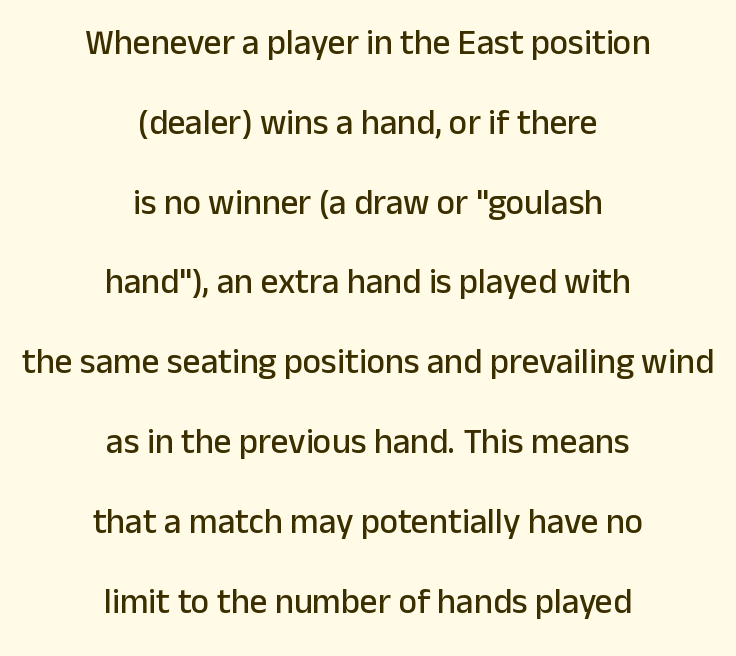
{"serif": "no", "italic": "no", "width": "normal", "stroke_contrast": "low", "x_height": "medium", "monospaced": "no", "underline": "no", "align": "center", "line_spacing": "loose", "line_spacing_ratio": 2.28, "letter_spacing": "normal", "letter_spacing_em": 0.0, "glyph_px": 35}
